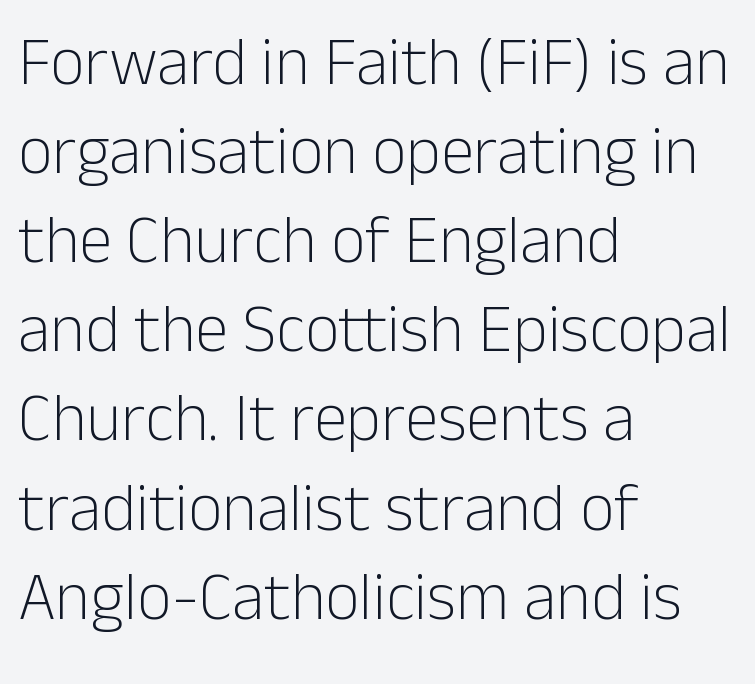
The image shows 67 px light sans-serif type, upright; set left-aligned, normal line spacing (1.33x), normal letter spacing, not underlined; low stroke contrast and a medium x-height.
